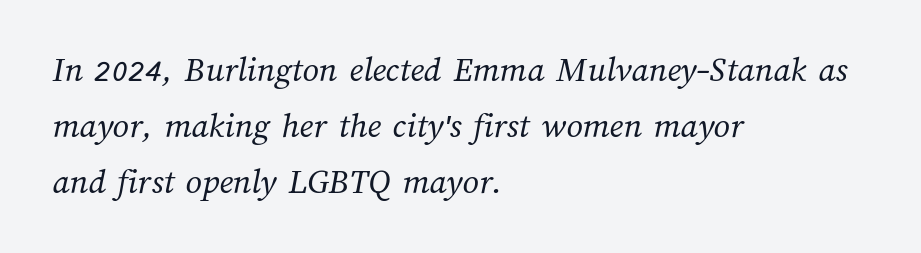
The image shows 36 px regular-weight type; set left-aligned, normal line spacing (1.55x), normal letter spacing, not underlined; medium stroke contrast and a medium x-height.
